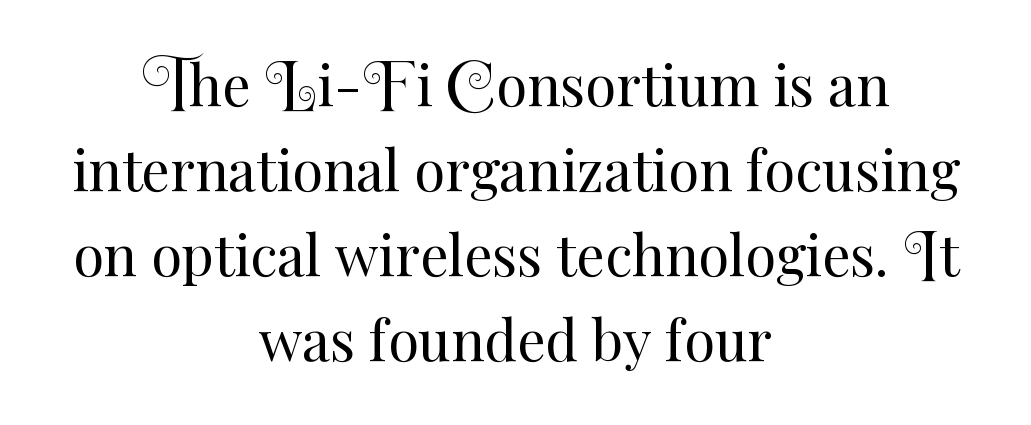
{"italic": "no", "bold": "no", "weight": "regular", "width": "normal", "stroke_contrast": "medium", "x_height": "small", "monospaced": "no", "underline": "no", "align": "center", "line_spacing": "normal", "line_spacing_ratio": 1.52, "letter_spacing": "normal", "letter_spacing_em": 0.0, "glyph_px": 56}
